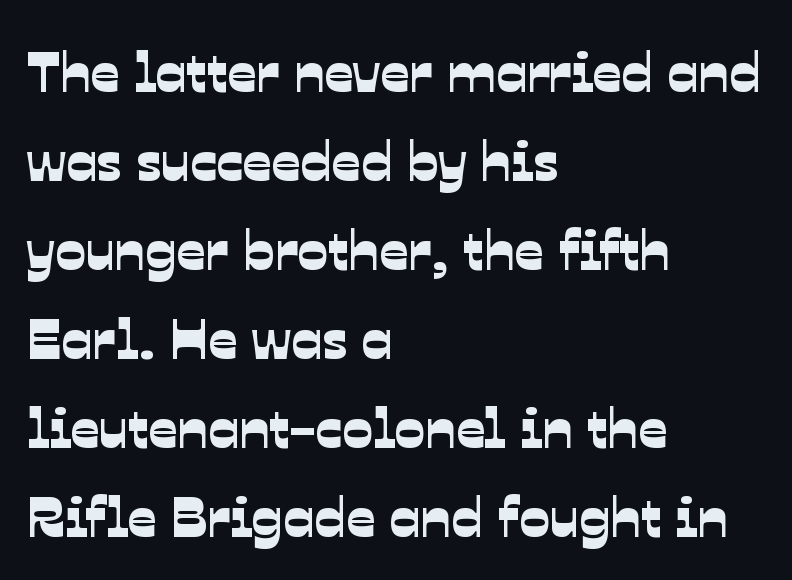
Note: no serifs on the glyphs. The rendering anchors every line to the left-hand side. These lines are rendered in a variable-pitch font. Does the leading feel generous? No, just average.
